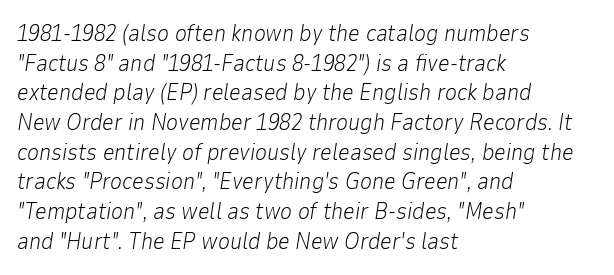
Q: Is the text bold? A: No.
Q: Is the text italic (slanted)? A: Yes, it leans right by about 9 degrees.
Q: Is the text underlined? A: No.
Q: How is the paragraph aligned? A: Left-aligned.
Q: Is the spacing between letters normal or unusually wide? A: Normal.
Q: Is the spacing between lines tight, normal or loose? A: Normal.
